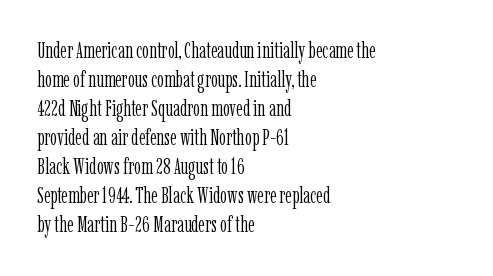
The image shows 22 px text type, upright; set left-aligned, normal line spacing (1.32x), normal letter spacing, not underlined.
